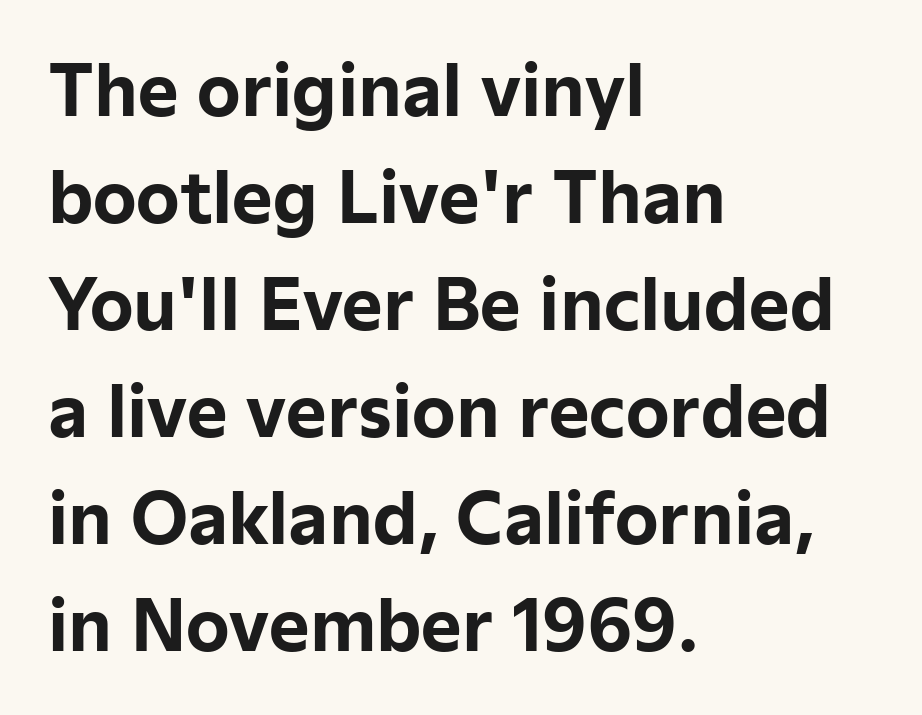
Q: Is the text bold? A: Yes.
Q: Is the text italic (slanted)? A: No, it is upright.
Q: Is the typeface a serif or a sans-serif typeface? A: Sans-serif.
Q: Is the text underlined? A: No.
Q: How is the paragraph aligned? A: Left-aligned.
Q: Is the spacing between letters normal or unusually wide? A: Normal.
Q: Is the spacing between lines tight, normal or loose? A: Normal.
Q: Width (condensed, normal, or wide)? A: Normal.
Q: Stroke contrast? A: Low.
Q: x-height? A: Medium.
Q: Monospaced? A: No.
